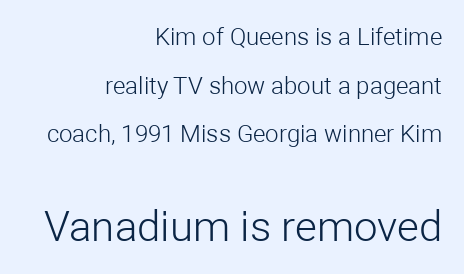
Q: Is the text bold? A: No.
Q: Is the text italic (slanted)? A: No, it is upright.
Q: Is the typeface a serif or a sans-serif typeface? A: Sans-serif.
Q: Is the text underlined? A: No.
Q: How is the paragraph aligned? A: Right-aligned.
Q: Is the spacing between letters normal or unusually wide? A: Normal.
Q: Is the spacing between lines tight, normal or loose? A: Loose.
Q: Which block of text is set in a larger size, the first (top) or the second (bottom)? A: The second (bottom) one.
Q: Width (condensed, normal, or wide)? A: Normal.
Q: Stroke contrast? A: Low.
Q: x-height? A: Medium.
Q: Monospaced? A: No.
